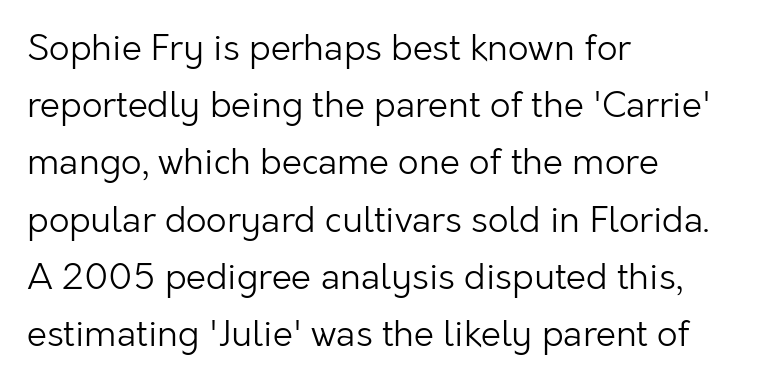
Q: Is the text bold? A: No.
Q: Is the text italic (slanted)? A: No, it is upright.
Q: Is the typeface a serif or a sans-serif typeface? A: Sans-serif.
Q: Is the text underlined? A: No.
Q: How is the paragraph aligned? A: Left-aligned.
Q: Is the spacing between letters normal or unusually wide? A: Normal.
Q: Is the spacing between lines tight, normal or loose? A: Normal.
Q: Width (condensed, normal, or wide)? A: Normal.
Q: Stroke contrast? A: Low.
Q: x-height? A: Medium.
Q: Monospaced? A: No.
